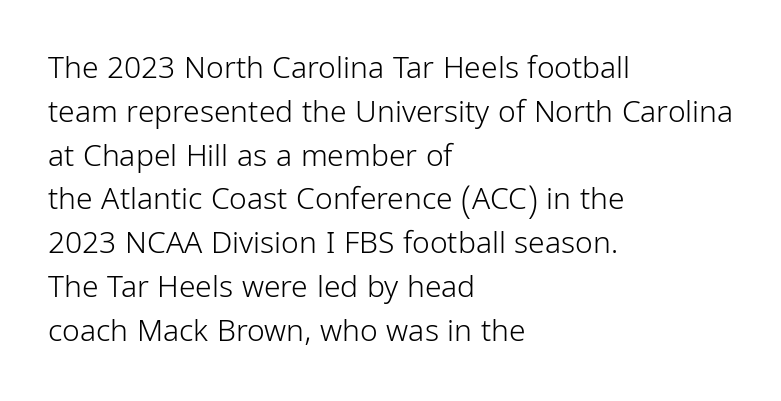
Q: Is the text bold? A: No.
Q: Is the text italic (slanted)? A: No, it is upright.
Q: Is the typeface a serif or a sans-serif typeface? A: Sans-serif.
Q: Is the text underlined? A: No.
Q: How is the paragraph aligned? A: Left-aligned.
Q: Is the spacing between letters normal or unusually wide? A: Normal.
Q: Is the spacing between lines tight, normal or loose? A: Normal.
Q: Width (condensed, normal, or wide)? A: Condensed.
Q: Stroke contrast? A: Low.
Q: x-height? A: Medium.
Q: Monospaced? A: No.
